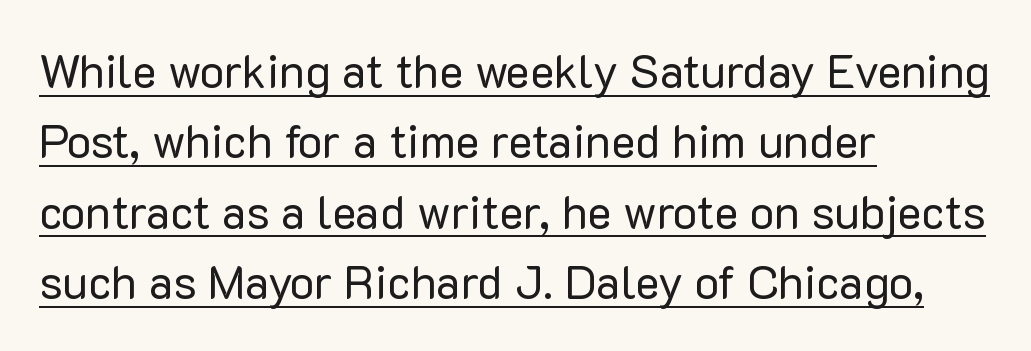
The image shows 46 px regular-weight sans-serif type, upright; set left-aligned, normal line spacing (1.53x), normal letter spacing, underlined; low stroke contrast and a medium x-height.
